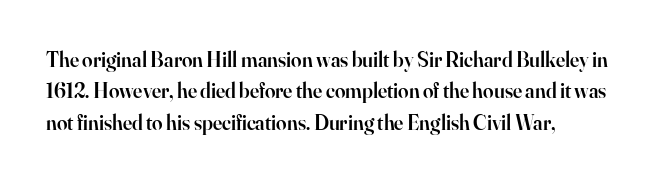
{"italic": "no", "bold": "semi", "underline": "no", "align": "left", "line_spacing": "normal", "line_spacing_ratio": 1.49, "letter_spacing": "normal", "letter_spacing_em": 0.0, "glyph_px": 21}
